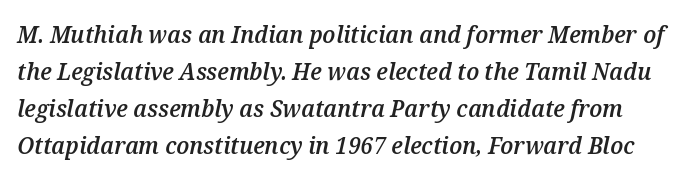
Q: Is the text bold? A: Semi-bold.
Q: Is the text italic (slanted)? A: Yes, it leans right by about 12 degrees.
Q: Is the text underlined? A: No.
Q: Is the spacing between letters normal or unusually wide? A: Normal.
Q: Is the spacing between lines tight, normal or loose? A: Normal.
